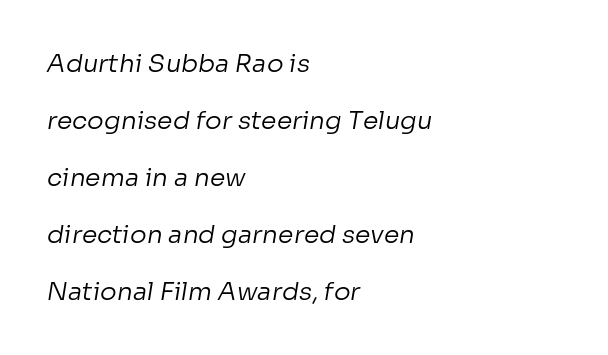
The image shows 25 px text type; set left-aligned, loose line spacing (2.28x), normal letter spacing, not underlined.
